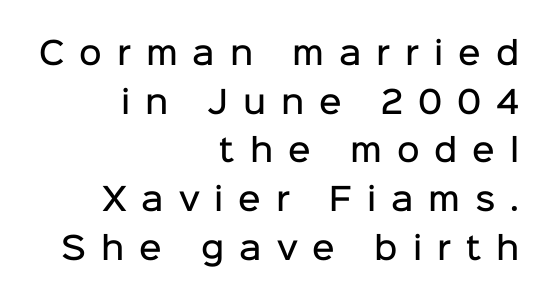
Looks like regular typesetting: each glyph gets only the width it needs. Is this a sans? Yes — the strokes have no serifs. Plain, unruled lines of type. The type is letterspaced generously, with wide tracking.
